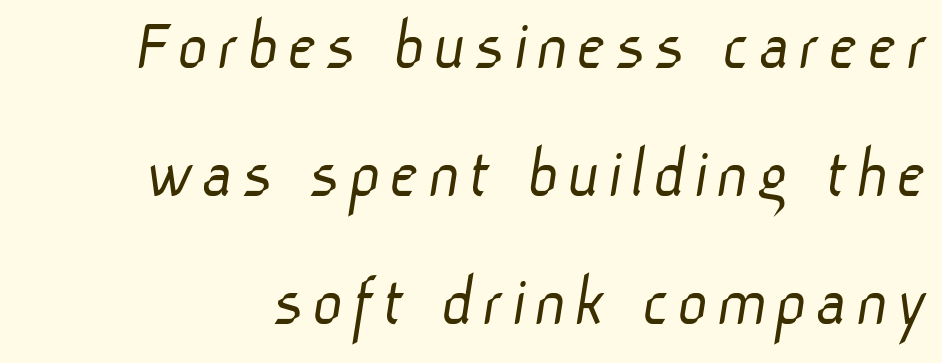
Q: Is the text bold? A: No.
Q: Is the typeface a serif or a sans-serif typeface? A: Sans-serif.
Q: Is the text underlined? A: No.
Q: Width (condensed, normal, or wide)? A: Normal.
Q: Stroke contrast? A: Low.
Q: x-height? A: Medium.
Q: Monospaced? A: No.
